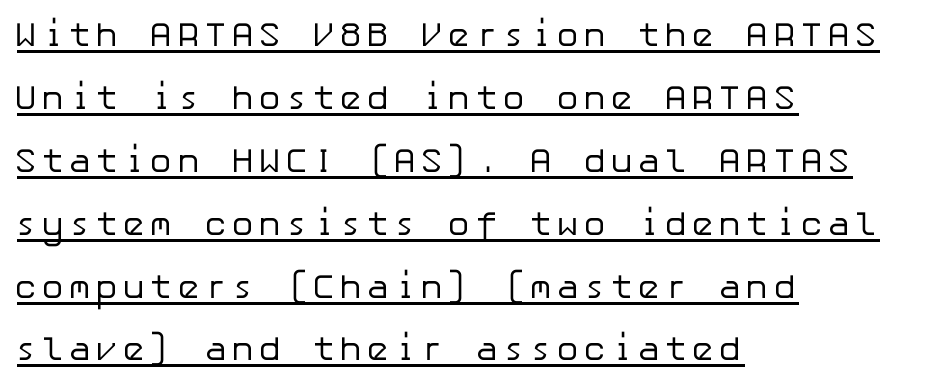
Q: Is the text bold? A: No.
Q: Is the text italic (slanted)? A: No, it is upright.
Q: Is the typeface a serif or a sans-serif typeface? A: Sans-serif.
Q: Is the text underlined? A: Yes.
Q: How is the paragraph aligned? A: Left-aligned.
Q: Width (condensed, normal, or wide)? A: Normal.
Q: Stroke contrast? A: Low.
Q: x-height? A: Medium.
